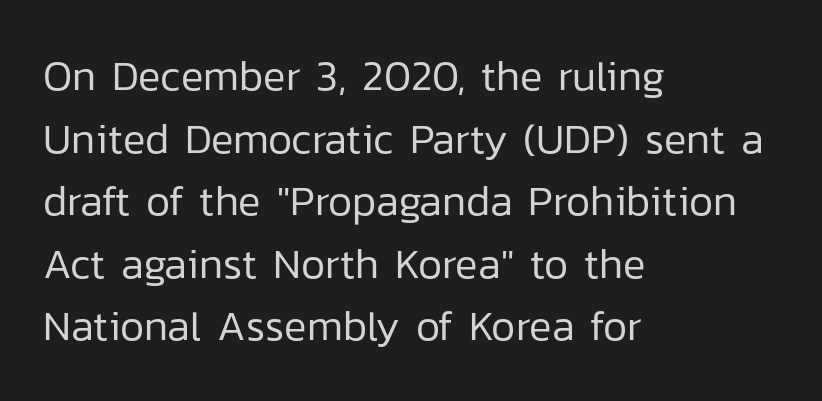
Q: Is the text bold? A: No.
Q: Is the text italic (slanted)? A: No, it is upright.
Q: Is the typeface a serif or a sans-serif typeface? A: Sans-serif.
Q: Is the text underlined? A: No.
Q: How is the paragraph aligned? A: Left-aligned.
Q: Is the spacing between letters normal or unusually wide? A: Normal.
Q: Is the spacing between lines tight, normal or loose? A: Normal.
Q: Width (condensed, normal, or wide)? A: Normal.
Q: Stroke contrast? A: Low.
Q: x-height? A: Medium.
Q: Monospaced? A: No.
